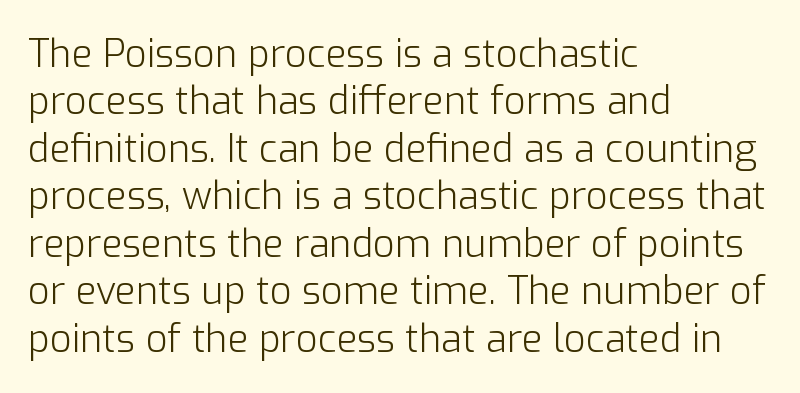
Q: Is the text bold? A: No.
Q: Is the text italic (slanted)? A: No, it is upright.
Q: Is the typeface a serif or a sans-serif typeface? A: Sans-serif.
Q: Is the text underlined? A: No.
Q: How is the paragraph aligned? A: Left-aligned.
Q: Is the spacing between letters normal or unusually wide? A: Normal.
Q: Is the spacing between lines tight, normal or loose? A: Normal.
Q: Width (condensed, normal, or wide)? A: Normal.
Q: Stroke contrast? A: Low.
Q: x-height? A: Medium.
Q: Monospaced? A: No.
